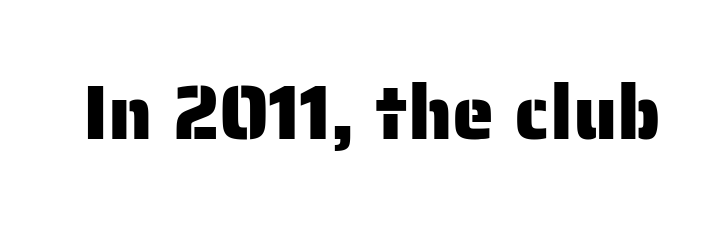
The image shows 76 px sans-serif type, upright; set normal letter spacing, not underlined; low stroke contrast and a medium x-height.
